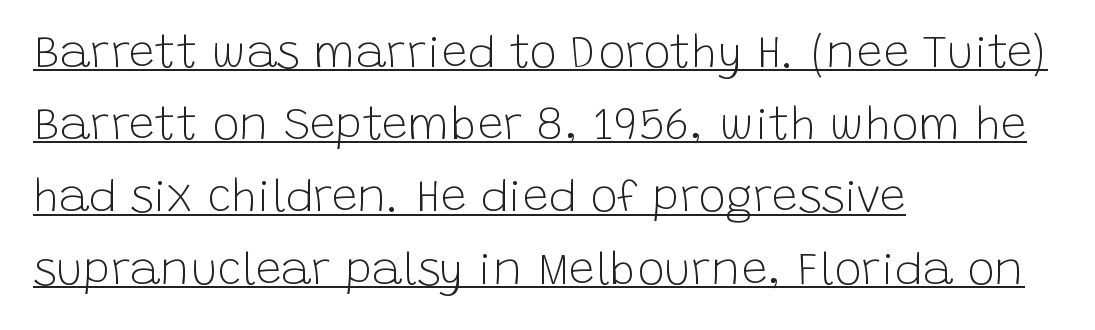
Q: Is the text bold? A: No.
Q: Is the text italic (slanted)? A: No, it is upright.
Q: Is the typeface a serif or a sans-serif typeface? A: Sans-serif.
Q: Is the text underlined? A: Yes.
Q: How is the paragraph aligned? A: Left-aligned.
Q: Is the spacing between letters normal or unusually wide? A: Normal.
Q: Is the spacing between lines tight, normal or loose? A: Normal.
Q: Width (condensed, normal, or wide)? A: Normal.
Q: Stroke contrast? A: Low.
Q: x-height? A: Large.
Q: Monospaced? A: No.
